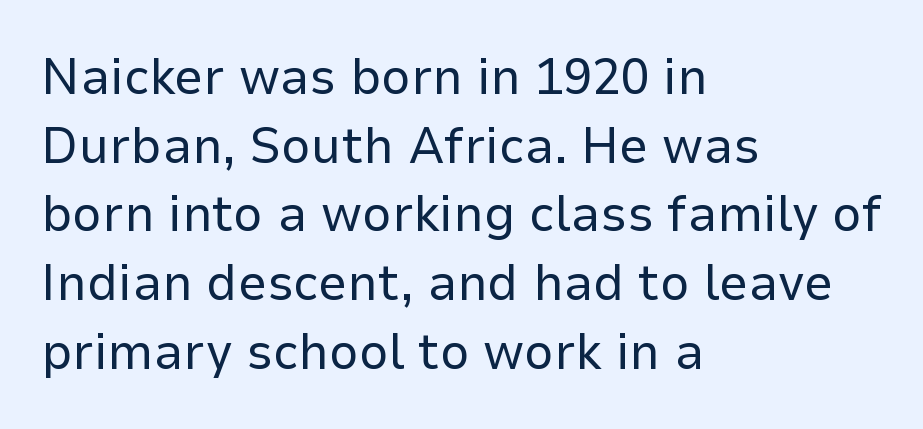
Q: Is the text bold? A: No.
Q: Is the text italic (slanted)? A: No, it is upright.
Q: Is the typeface a serif or a sans-serif typeface? A: Sans-serif.
Q: Is the text underlined? A: No.
Q: How is the paragraph aligned? A: Left-aligned.
Q: Is the spacing between letters normal or unusually wide? A: Normal.
Q: Is the spacing between lines tight, normal or loose? A: Normal.
Q: Width (condensed, normal, or wide)? A: Normal.
Q: Stroke contrast? A: Low.
Q: x-height? A: Medium.
Q: Monospaced? A: No.
